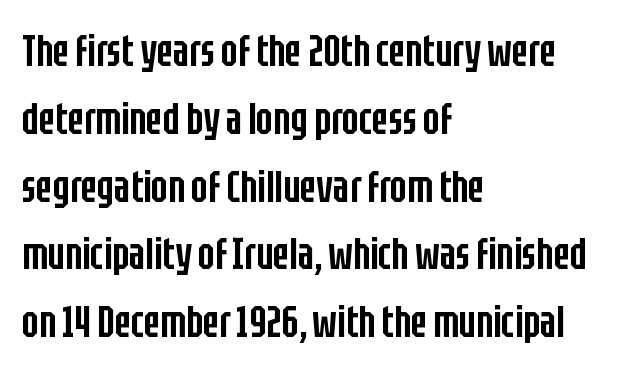
Q: Is the text bold? A: Semi-bold.
Q: Is the text italic (slanted)? A: No, it is upright.
Q: Is the typeface a serif or a sans-serif typeface? A: Sans-serif.
Q: Is the text underlined? A: No.
Q: How is the paragraph aligned? A: Left-aligned.
Q: Is the spacing between letters normal or unusually wide? A: Normal.
Q: Is the spacing between lines tight, normal or loose? A: Normal.
Q: Width (condensed, normal, or wide)? A: Condensed.
Q: Stroke contrast? A: Low.
Q: x-height? A: Large.
Q: Monospaced? A: No.
